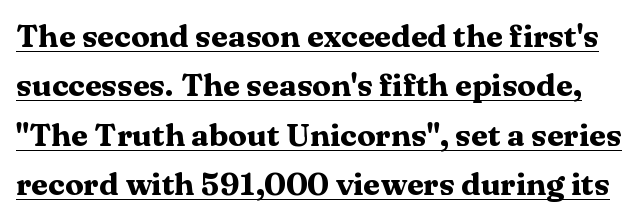
The image shows 31 px heavy, wide serif type, upright; set normal line spacing (1.59x), normal letter spacing, underlined; medium stroke contrast and a medium x-height.
